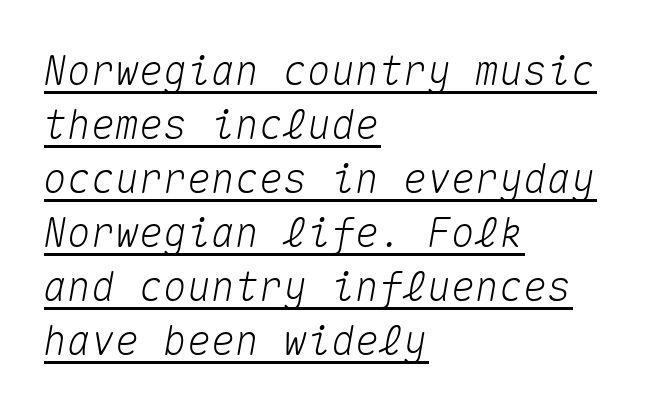
The image shows 40 px text type, italic (leaning right), monospaced; set left-aligned, normal line spacing (1.35x), normal letter spacing, underlined; medium stroke contrast and a medium x-height.
